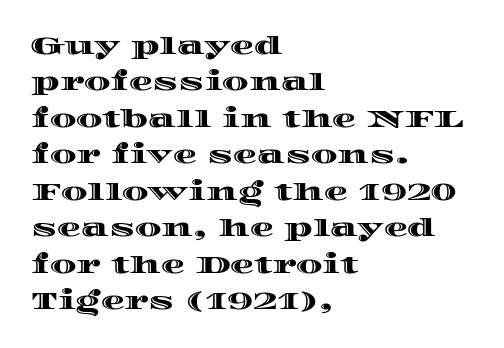
A normal amount of white space separates one row of letters from the next. Is there any slant? The stems are plumb. Nobody touched the tracking dial on this one. Quick note: underline off.
